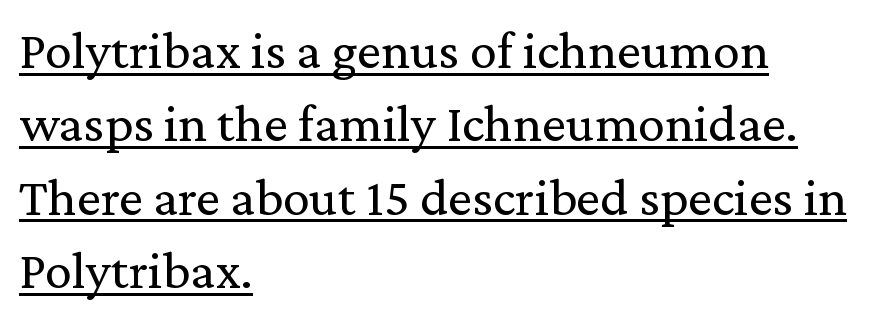
Teacher's note: observe the even left margin — that is flush-left alignment. Nothing unusual about the tracking: characters are spaced as the font intends. Glance below the letters and you will spot a drawn line. Evenly set lines give the paragraph a standard silhouette.
